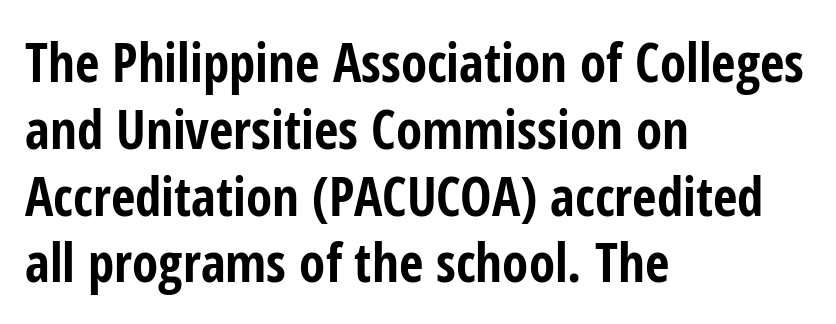
{"serif": "no", "italic": "no", "bold": "yes", "weight": "bold", "width": "condensed", "stroke_contrast": "low", "x_height": "medium", "monospaced": "no", "underline": "no", "align": "left", "line_spacing": "normal", "line_spacing_ratio": 1.26, "letter_spacing": "normal", "letter_spacing_em": 0.0, "glyph_px": 53}
